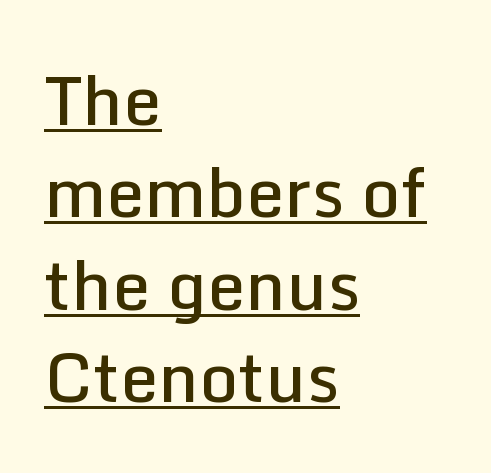
{"serif": "no", "italic": "no", "bold": "semi", "weight": "semibold", "width": "normal", "stroke_contrast": "low", "x_height": "medium", "monospaced": "no", "underline": "yes", "align": "left", "line_spacing": "normal", "line_spacing_ratio": 1.36, "letter_spacing": "normal", "letter_spacing_em": 0.0, "glyph_px": 68}
